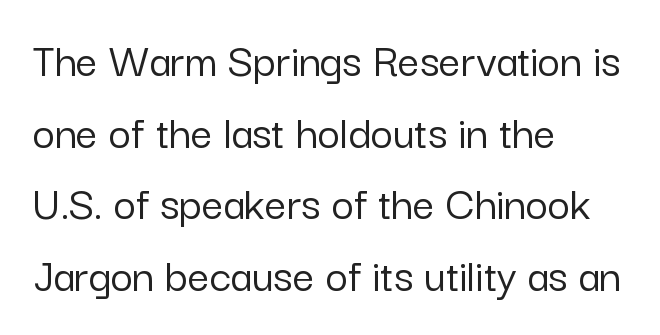
{"serif": "no", "italic": "no", "width": "normal", "stroke_contrast": "low", "x_height": "medium", "monospaced": "no", "underline": "no", "align": "left", "line_spacing": "normal", "line_spacing_ratio": 1.49, "letter_spacing": "normal", "letter_spacing_em": 0.0, "glyph_px": 48}
